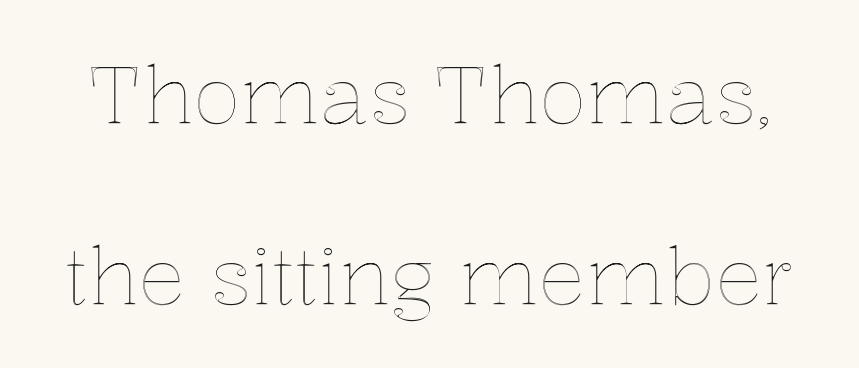
The image shows 79 px text type, upright; set loose line spacing (2.29x), normal letter spacing, not underlined; a medium x-height.
